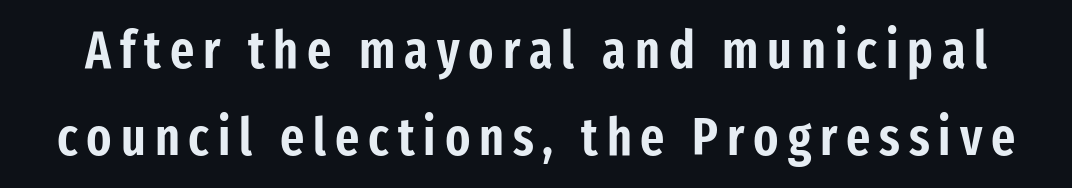
{"serif": "no", "italic": "no", "width": "condensed", "stroke_contrast": "low", "x_height": "medium", "monospaced": "no", "underline": "no", "line_spacing": "normal", "line_spacing_ratio": 1.67, "glyph_px": 52}
